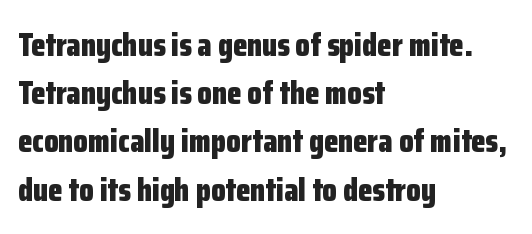
Q: Is the text bold? A: Yes.
Q: Is the text italic (slanted)? A: No, it is upright.
Q: Is the typeface a serif or a sans-serif typeface? A: Sans-serif.
Q: Is the text underlined? A: No.
Q: How is the paragraph aligned? A: Left-aligned.
Q: Is the spacing between letters normal or unusually wide? A: Normal.
Q: Is the spacing between lines tight, normal or loose? A: Normal.
Q: Width (condensed, normal, or wide)? A: Condensed.
Q: Stroke contrast? A: Low.
Q: x-height? A: Medium.
Q: Monospaced? A: No.
